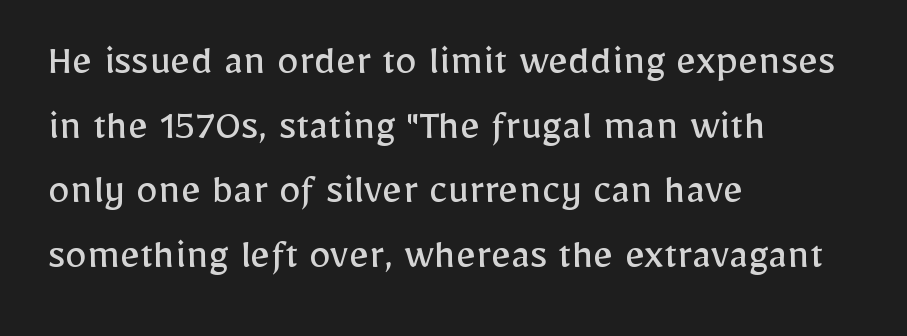
The image shows 44 px regular-weight sans-serif type, upright; set left-aligned, normal line spacing (1.47x), normal letter spacing, not underlined; low stroke contrast and a medium x-height.
